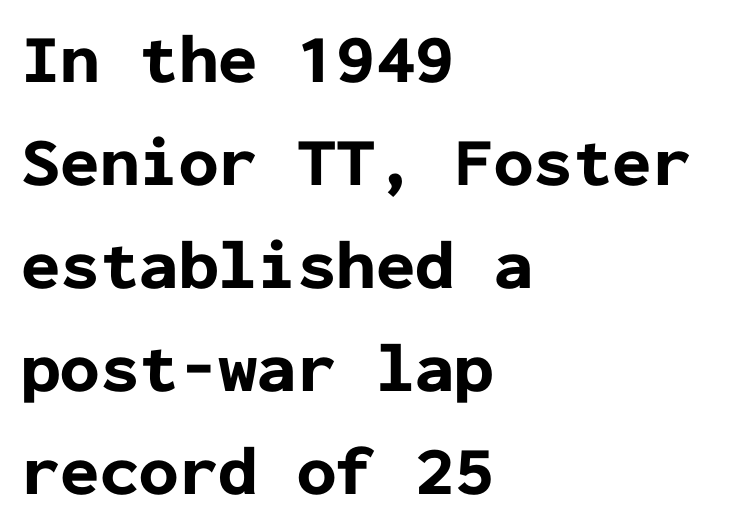
The image shows 70 px bold sans-serif type, upright, monospaced; set left-aligned, normal line spacing (1.47x), normal letter spacing, not underlined; low stroke contrast and a medium x-height.
